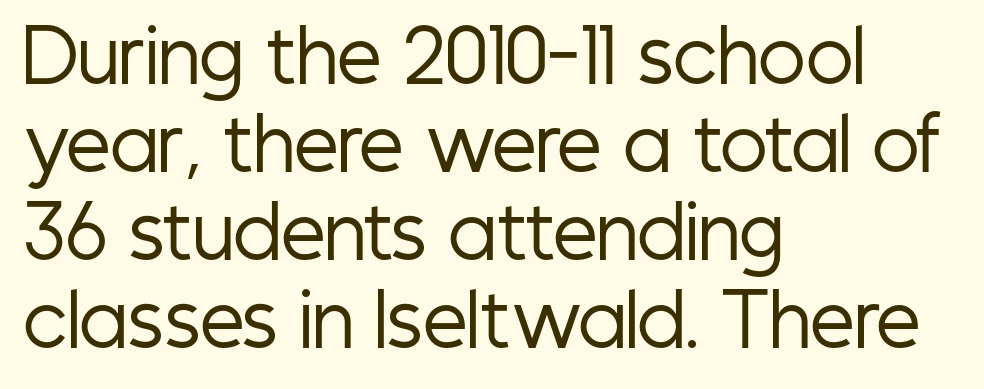
The image shows 71 px regular-weight, condensed sans-serif type, upright; set left-aligned, line spacing 1.24x, normal letter spacing, not underlined; low stroke contrast and a medium x-height.
